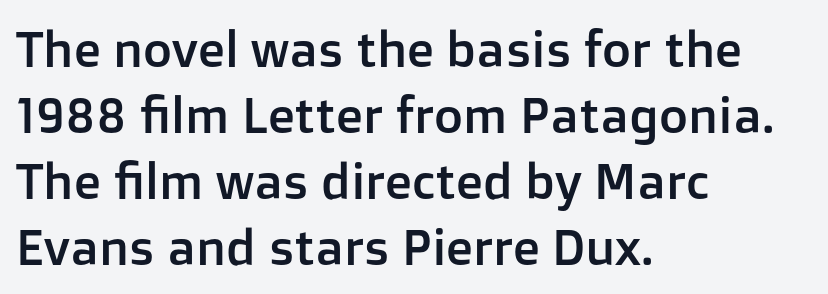
Glyph-to-glyph distance matches everyday printed text. The space beneath each line is pristine and unruled. Think of a printed novel: that variable character pitch is what you see here. The lines sit at an ordinary, default distance from one another.
